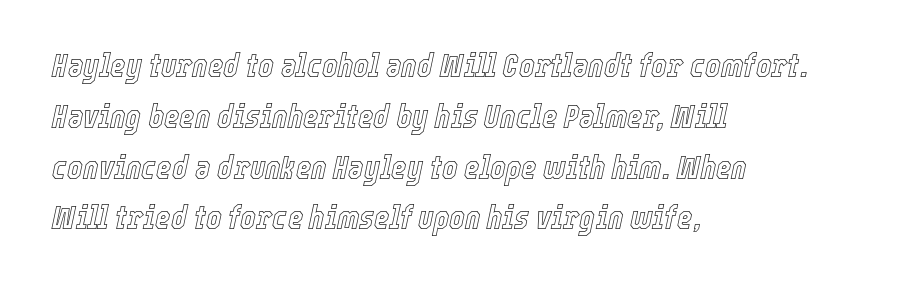
The image shows 33 px condensed type, italic (leaning right); set left-aligned, normal line spacing (1.54x), normal letter spacing, not underlined; a medium x-height.
